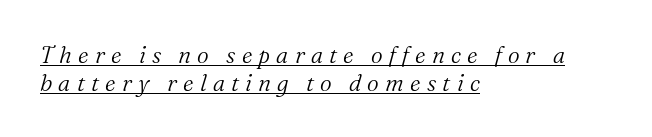
In designer terms, the underline attribute is active on this setting. Line starts are locked; line ends wander. Characters follow at a spacing far wider than the type designer built in. Bold? No — there's no thickening of the strokes. It's the slanting kind of type.
